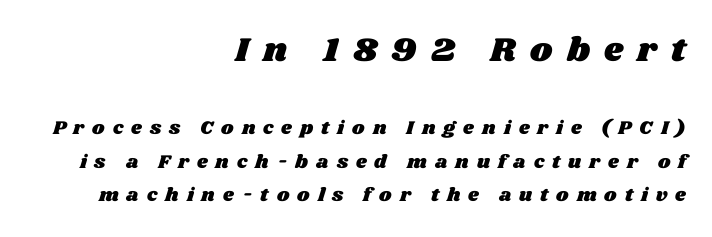
Whoever set this made the first block the dominant, larger element. Short and long lines alike share a common ending point at right. Looks like regular typesetting: each glyph gets only the width it needs. Rule under the text: the space is simply empty.
